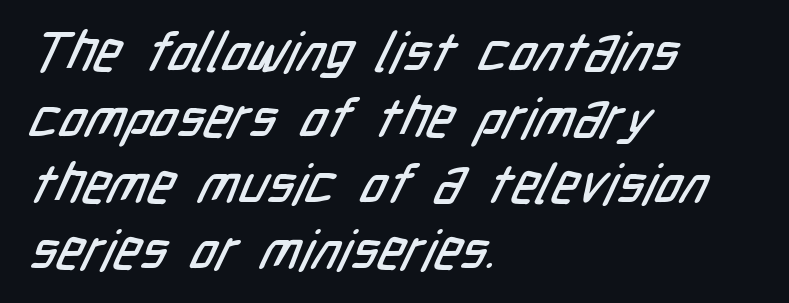
{"serif": "no", "width": "condensed", "stroke_contrast": "low", "x_height": "medium", "monospaced": "no", "underline": "no", "align": "left", "line_spacing_ratio": 1.2, "letter_spacing": "normal", "letter_spacing_em": 0.0, "glyph_px": 55}
